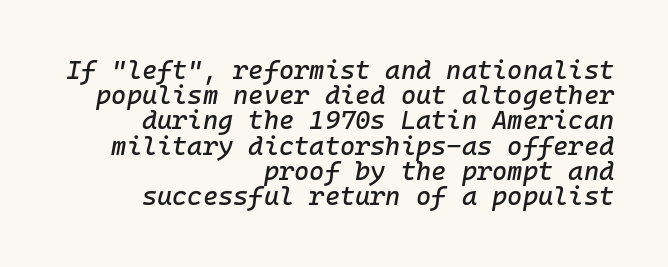
The image shows 26 px text type, italic (leaning right); set right-aligned, tight line spacing (0.97x), normal letter spacing, not underlined.
